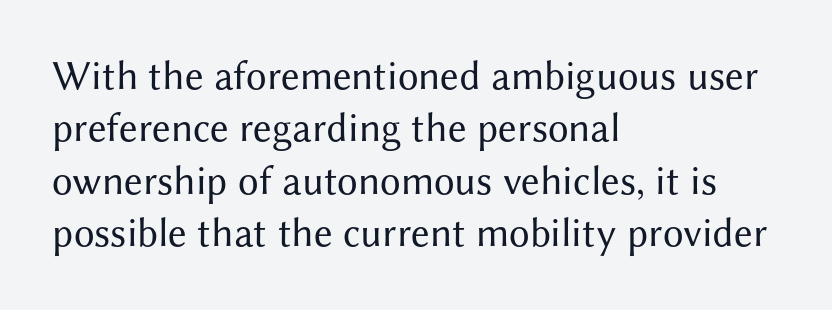
The glyphs in this specimen are sans serif. Does the lettering tilt? It doesn't — this is upright. The strip under each line holds only bare page. Looks like regular typesetting: each glyph gets only the width it needs.
